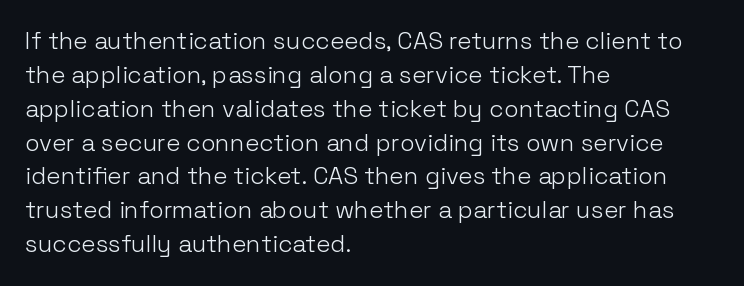
The image shows 24 px text type, upright; set left-aligned, normal line spacing (1.41x), normal letter spacing, not underlined.
